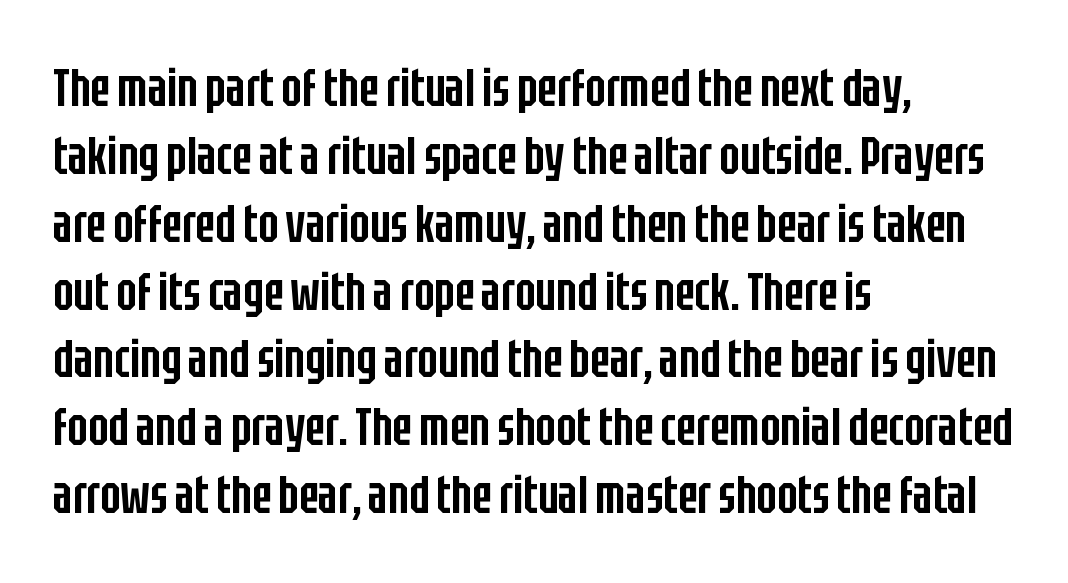
Q: Is the text bold? A: Semi-bold.
Q: Is the text italic (slanted)? A: No, it is upright.
Q: Is the typeface a serif or a sans-serif typeface? A: Sans-serif.
Q: Is the text underlined? A: No.
Q: How is the paragraph aligned? A: Left-aligned.
Q: Is the spacing between letters normal or unusually wide? A: Normal.
Q: Is the spacing between lines tight, normal or loose? A: Normal.
Q: Width (condensed, normal, or wide)? A: Condensed.
Q: Stroke contrast? A: Low.
Q: x-height? A: Large.
Q: Monospaced? A: No.
